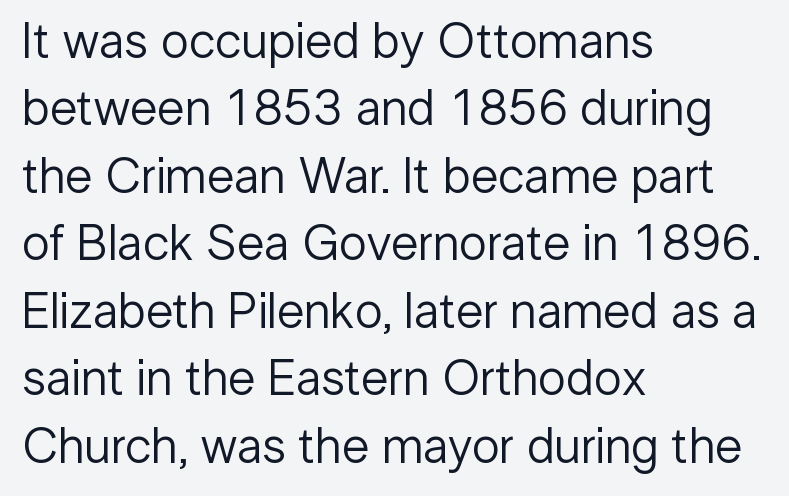
The image shows 50 px regular-weight sans-serif type, upright; set left-aligned, normal line spacing (1.35x), normal letter spacing, not underlined; low stroke contrast and a medium x-height.
